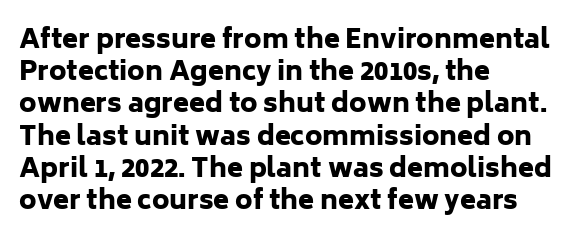
{"italic": "no", "bold": "yes", "underline": "no", "align": "left", "line_spacing_ratio": 1.24, "letter_spacing": "normal", "letter_spacing_em": 0.0, "glyph_px": 26}
